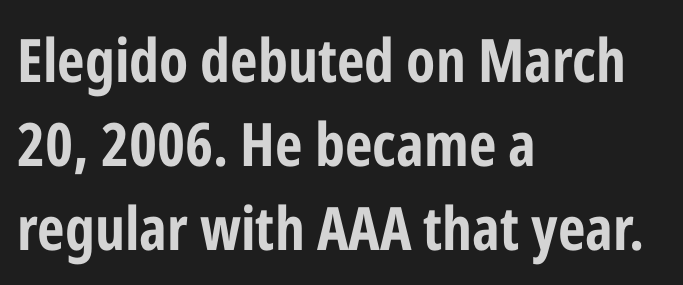
{"serif": "no", "italic": "no", "bold": "yes", "weight": "bold", "width": "condensed", "stroke_contrast": "low", "x_height": "medium", "monospaced": "no", "underline": "no", "align": "left", "line_spacing": "normal", "line_spacing_ratio": 1.4, "letter_spacing": "normal", "letter_spacing_em": 0.0, "glyph_px": 60}
